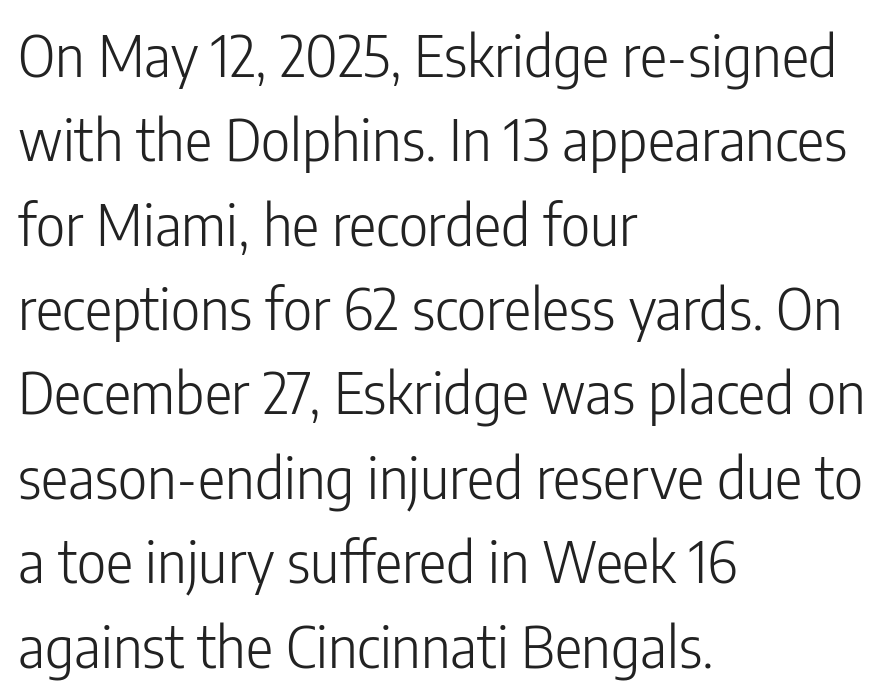
Q: Is the text bold? A: No.
Q: Is the text italic (slanted)? A: No, it is upright.
Q: Is the typeface a serif or a sans-serif typeface? A: Sans-serif.
Q: Is the text underlined? A: No.
Q: How is the paragraph aligned? A: Left-aligned.
Q: Is the spacing between letters normal or unusually wide? A: Normal.
Q: Is the spacing between lines tight, normal or loose? A: Normal.
Q: Width (condensed, normal, or wide)? A: Condensed.
Q: Stroke contrast? A: Low.
Q: x-height? A: Medium.
Q: Monospaced? A: No.
